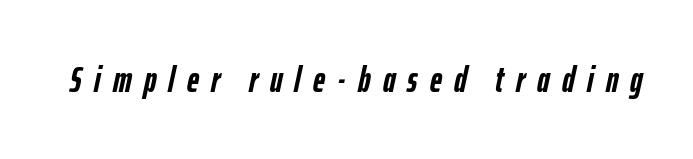
The passage shown has open, widely tracked lettering throughout. Any mark beneath the type? The region is blank. The passage shown is typed in a proportional face where columns would drift. Chunky letters — that's bold for sure. You can tell it's italic because the verticals aren't actually vertical.
